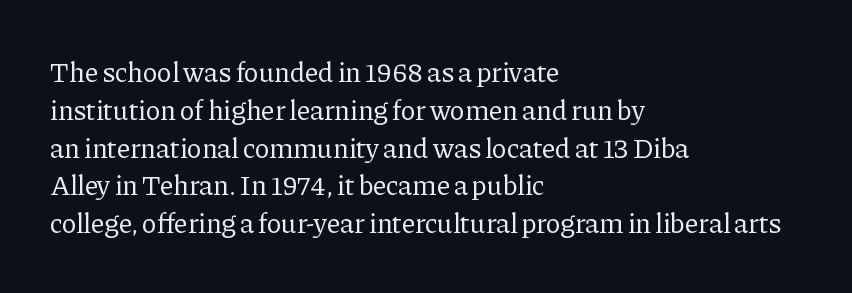
{"serif": "yes", "italic": "no", "bold": "no", "weight": "regular", "width": "normal", "stroke_contrast": "low", "x_height": "medium", "monospaced": "no", "underline": "no", "align": "left", "line_spacing": "normal", "line_spacing_ratio": 1.35, "letter_spacing": "normal", "letter_spacing_em": 0.0, "glyph_px": 28}
